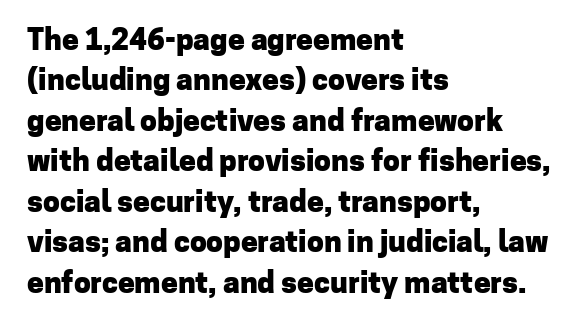
{"serif": "no", "italic": "no", "bold": "yes", "weight": "heavy", "width": "normal", "stroke_contrast": "low", "x_height": "medium", "monospaced": "no", "underline": "no", "align": "left", "line_spacing": "normal", "line_spacing_ratio": 1.35, "letter_spacing": "normal", "letter_spacing_em": 0.0, "glyph_px": 30}
